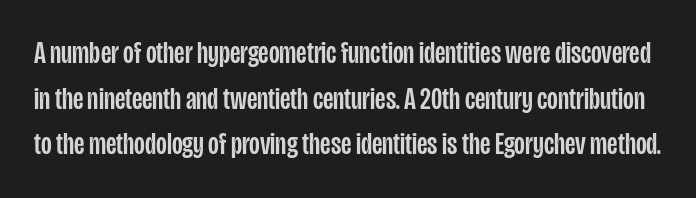
{"serif": "no", "italic": "no", "width": "condensed", "stroke_contrast": "low", "x_height": "large", "monospaced": "no", "underline": "no", "line_spacing": "normal", "line_spacing_ratio": 1.47, "letter_spacing": "normal", "letter_spacing_em": 0.0, "glyph_px": 31}
